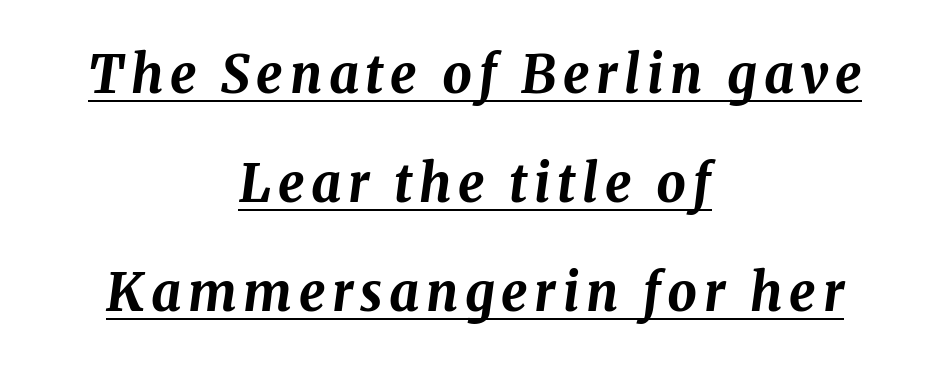
Q: Is the text bold? A: Yes.
Q: Is the text italic (slanted)? A: Yes, it leans right by about 8 degrees.
Q: Is the text underlined? A: Yes.
Q: How is the paragraph aligned? A: Centered.
Q: Is the spacing between lines tight, normal or loose? A: Loose.
Q: Width (condensed, normal, or wide)? A: Normal.
Q: Stroke contrast? A: Medium.
Q: x-height? A: Medium.
Q: Monospaced? A: No.
